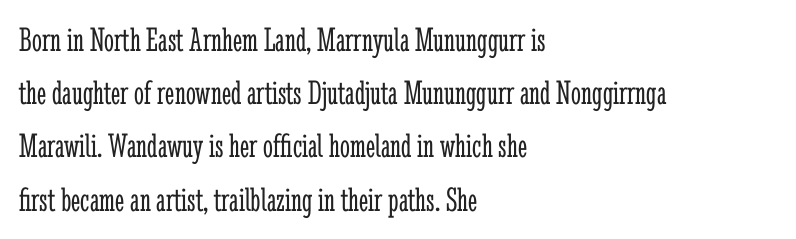
{"serif": "yes", "italic": "no", "bold": "no", "weight": "light", "width": "condensed", "stroke_contrast": "low", "x_height": "medium", "monospaced": "no", "underline": "no", "align": "left", "line_spacing": "normal", "line_spacing_ratio": 1.52, "letter_spacing": "normal", "letter_spacing_em": 0.0, "glyph_px": 35}
